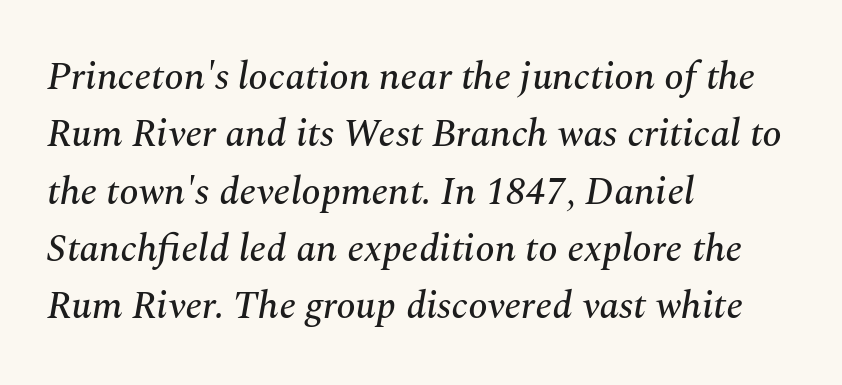
Q: Is the text italic (slanted)? A: Yes, it leans right by about 10 degrees.
Q: Is the typeface a serif or a sans-serif typeface? A: Serif.
Q: Is the text underlined? A: No.
Q: How is the paragraph aligned? A: Left-aligned.
Q: Is the spacing between letters normal or unusually wide? A: Normal.
Q: Is the spacing between lines tight, normal or loose? A: Normal.
Q: Width (condensed, normal, or wide)? A: Normal.
Q: Stroke contrast? A: Medium.
Q: x-height? A: Medium.
Q: Monospaced? A: No.
